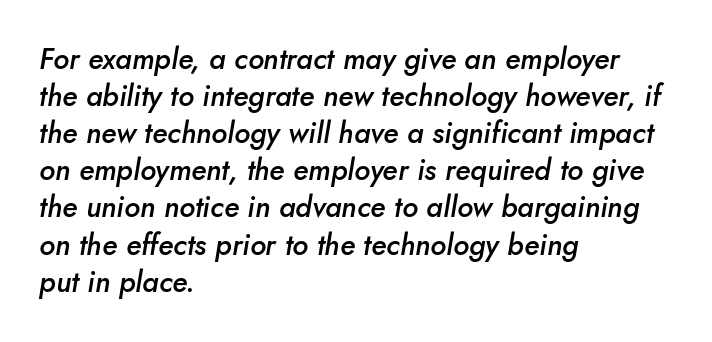
The horizontal fit of the characters is conventional and even. Notice how the passage keeps a crisp vertical edge on the left only. A normal amount of white space separates one row of letters from the next. Only glyphs here, with clear space below each row. Designer's note — italics engaged. Looks like regular typesetting: each glyph gets only the width it needs.
